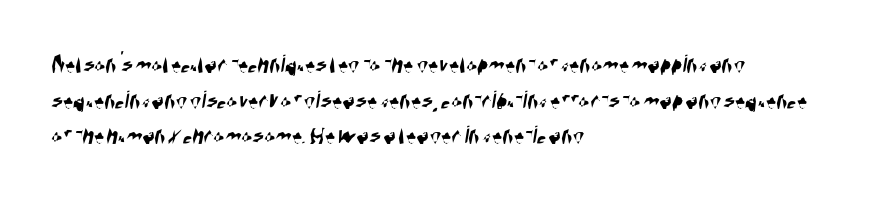
The image shows 26 px text type; set left-aligned, normal line spacing (1.37x), normal letter spacing, not underlined.
